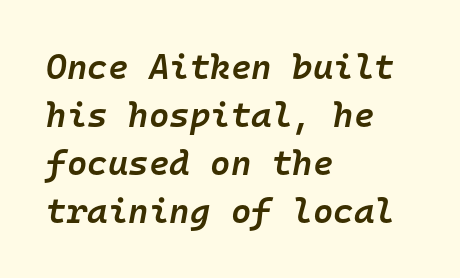
{"italic": "yes", "lean": "right", "slant_degrees": 10, "bold": "semi", "weight": "semibold", "width": "normal", "stroke_contrast": "low", "x_height": "medium", "monospaced": "yes", "underline": "no", "align": "left", "line_spacing": "normal", "line_spacing_ratio": 1.37, "letter_spacing": "normal", "letter_spacing_em": 0.0, "glyph_px": 35}
